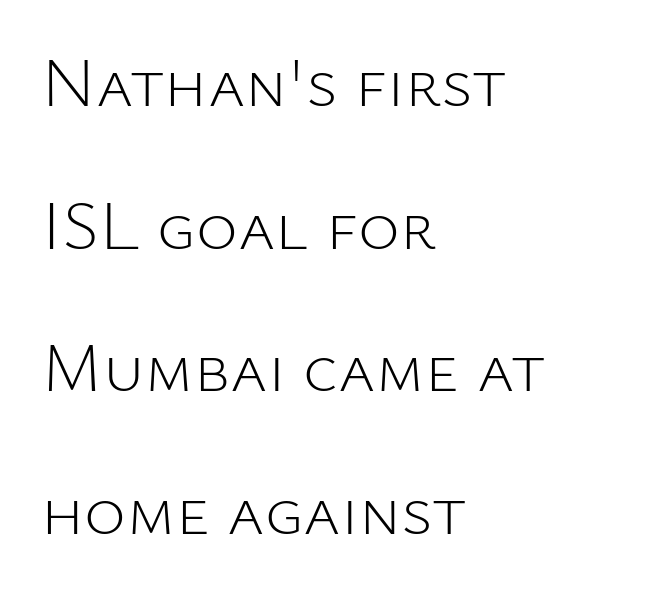
{"serif": "no", "italic": "no", "bold": "no", "weight": "light", "width": "normal", "stroke_contrast": "low", "x_height": "medium", "monospaced": "no", "underline": "no", "align": "left", "line_spacing": "loose", "line_spacing_ratio": 2.01, "letter_spacing": "normal", "letter_spacing_em": 0.0, "glyph_px": 71}
